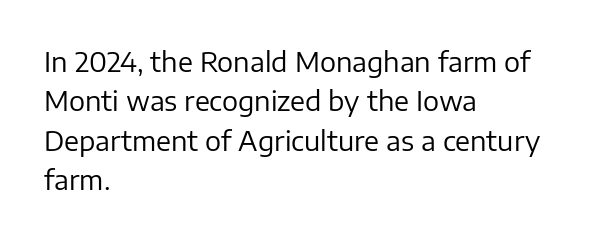
The image shows 27 px text type, upright; set left-aligned, normal line spacing (1.46x), normal letter spacing, not underlined.
